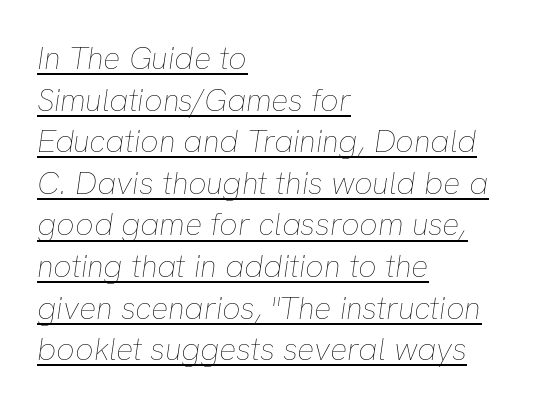
Q: Is the text bold? A: No.
Q: Is the text italic (slanted)? A: Yes, it leans right by about 8 degrees.
Q: Is the text underlined? A: Yes.
Q: How is the paragraph aligned? A: Left-aligned.
Q: Is the spacing between letters normal or unusually wide? A: Normal.
Q: Is the spacing between lines tight, normal or loose? A: Normal.
Q: Width (condensed, normal, or wide)? A: Normal.
Q: Stroke contrast? A: Low.
Q: x-height? A: Medium.
Q: Monospaced? A: No.
